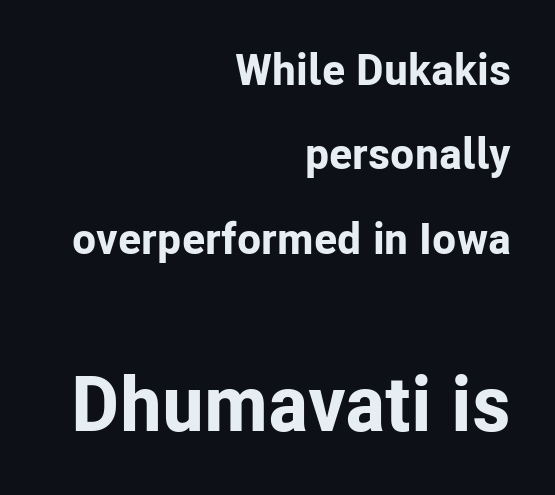
The image shows 77 px bold sans-serif type, upright; set right-aligned, loose line spacing (1.92x), normal letter spacing, not underlined; the second (bottom) block is 1.75x larger; low stroke contrast and a medium x-height.
